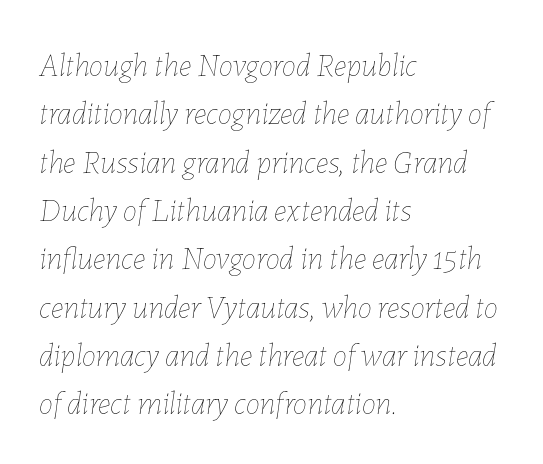
The text carries the slant typical of an italic or oblique font. Character widths vary here, with narrow letters taking less room than wide ones. Stroke mass is kept to a normal reading level or below. This sample uses plain, unmodified letter spacing.
